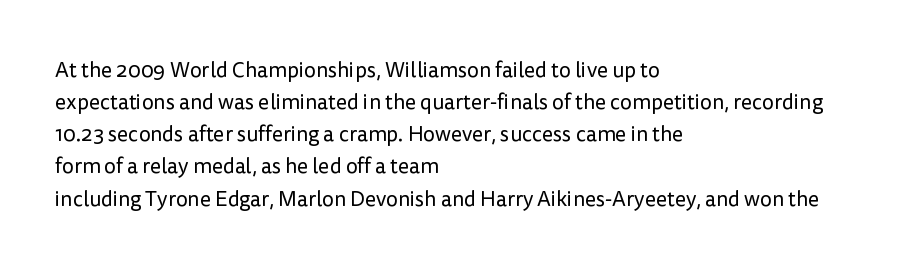
Q: Is the text bold? A: No.
Q: Is the text italic (slanted)? A: No, it is upright.
Q: Is the text underlined? A: No.
Q: How is the paragraph aligned? A: Left-aligned.
Q: Is the spacing between letters normal or unusually wide? A: Normal.
Q: Is the spacing between lines tight, normal or loose? A: Normal.
